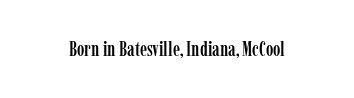
Q: Is the text italic (slanted)? A: No, it is upright.
Q: Is the text underlined? A: No.
Q: Is the spacing between letters normal or unusually wide? A: Normal.
